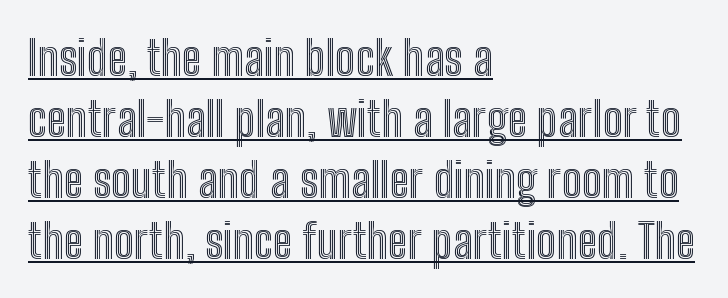
{"italic": "no", "width": "condensed", "x_height": "medium", "monospaced": "no", "underline": "yes", "align": "left", "line_spacing": "normal", "line_spacing_ratio": 1.27, "letter_spacing": "normal", "letter_spacing_em": 0.0, "glyph_px": 48}
